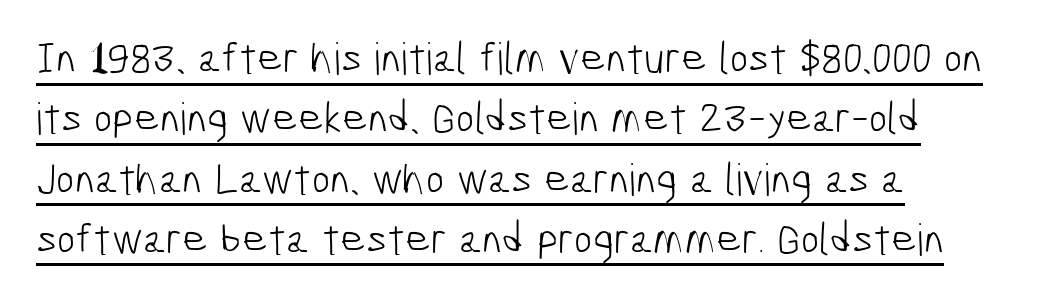
Q: Is the text bold? A: No.
Q: Is the typeface a serif or a sans-serif typeface? A: Sans-serif.
Q: Is the text underlined? A: Yes.
Q: How is the paragraph aligned? A: Left-aligned.
Q: Is the spacing between letters normal or unusually wide? A: Normal.
Q: Is the spacing between lines tight, normal or loose? A: Normal.
Q: Width (condensed, normal, or wide)? A: Condensed.
Q: Stroke contrast? A: Low.
Q: x-height? A: Medium.
Q: Monospaced? A: No.
